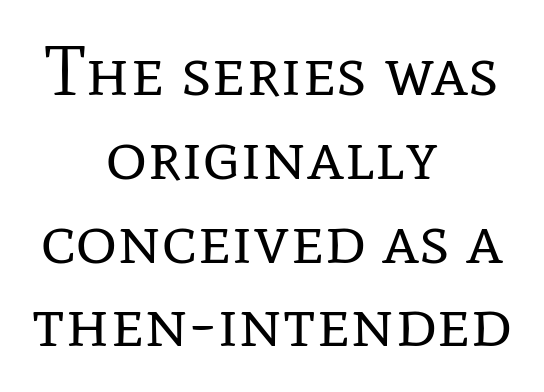
The image shows 71 px regular-weight serif type, upright; set centered, line spacing 1.18x, normal letter spacing, not underlined; low stroke contrast and a medium x-height.
